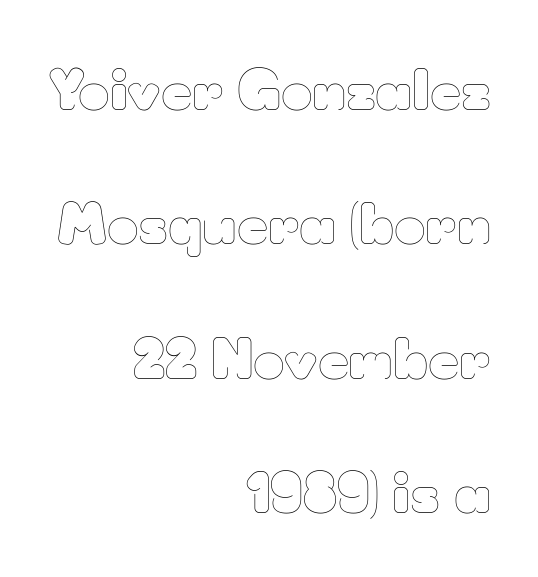
{"italic": "no", "bold": "no", "weight": "thin", "width": "normal", "stroke_contrast": "low", "x_height": "small", "monospaced": "no", "underline": "no", "align": "right", "line_spacing": "loose", "line_spacing_ratio": 2.49, "letter_spacing": "normal", "letter_spacing_em": 0.0, "glyph_px": 54}
